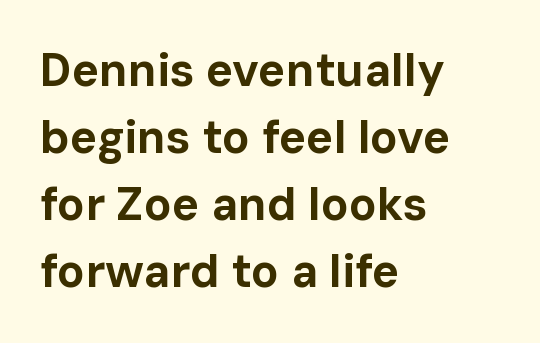
Q: Is the text bold? A: Yes.
Q: Is the text italic (slanted)? A: No, it is upright.
Q: Is the typeface a serif or a sans-serif typeface? A: Sans-serif.
Q: Is the text underlined? A: No.
Q: How is the paragraph aligned? A: Left-aligned.
Q: Is the spacing between letters normal or unusually wide? A: Normal.
Q: Is the spacing between lines tight, normal or loose? A: Normal.
Q: Width (condensed, normal, or wide)? A: Normal.
Q: Stroke contrast? A: Low.
Q: x-height? A: Medium.
Q: Monospaced? A: No.
